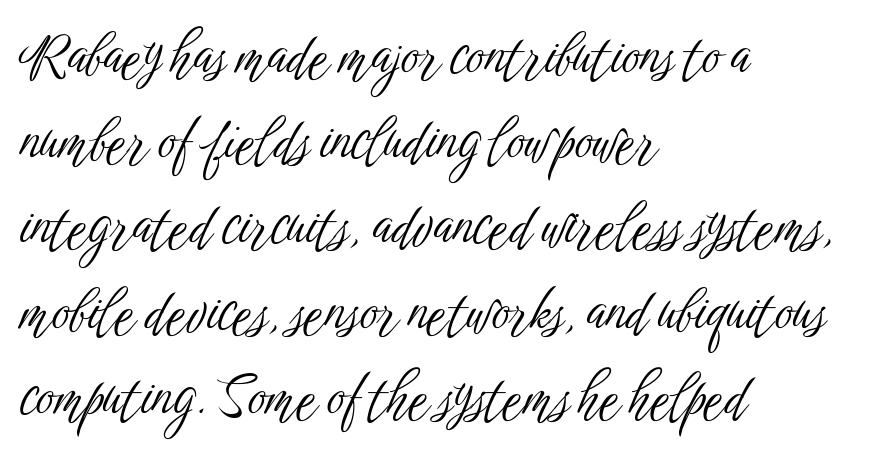
{"serif": "no", "bold": "no", "weight": "light", "width": "condensed", "stroke_contrast": "low", "x_height": "medium", "monospaced": "no", "underline": "no", "align": "left", "line_spacing": "normal", "line_spacing_ratio": 1.55, "letter_spacing": "normal", "letter_spacing_em": 0.0, "glyph_px": 55}
